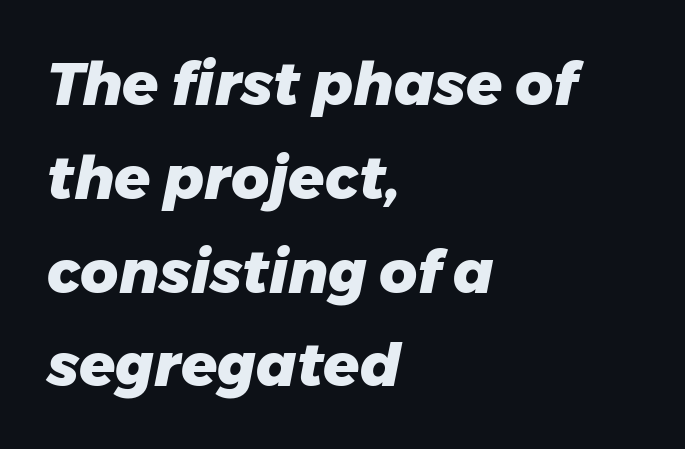
Honestly, there is no underline to notice here at all. You could not count columns in this text — the font is proportionally spaced. Notice how descenders clear the ascenders below comfortably — that's standard leading. Compared with a centered layout, this one pins lines to the left instead.
